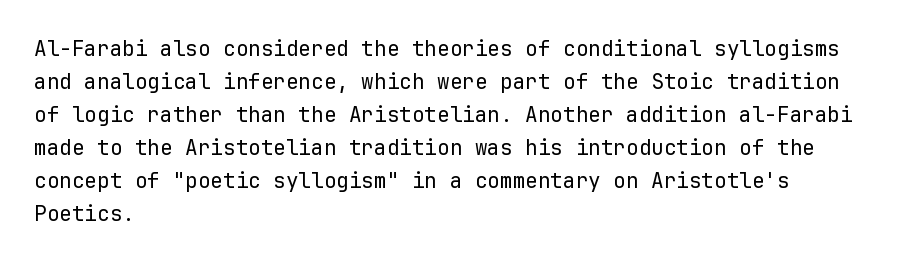
No italicization has been applied; the sample stays upright. This rendering features lettering with no underline. Summary of weight: not heavy and not bold. The typesetter chose a ragged-right arrangement here. The vertical gap from one line to the next is medium.
